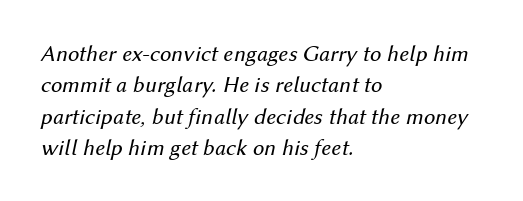
The image shows 23 px text type, italic (leaning right); set left-aligned, normal line spacing (1.36x), normal letter spacing, not underlined.
